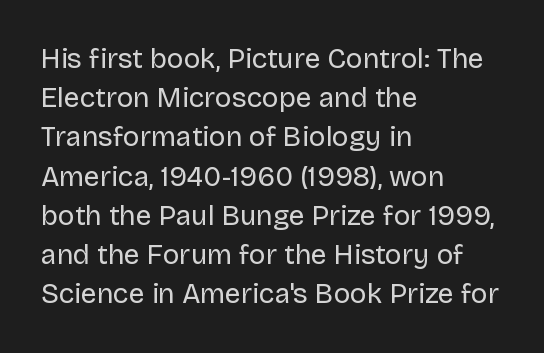
The image shows 28 px regular-weight sans-serif type, upright; set left-aligned, normal line spacing (1.4x), normal letter spacing, not underlined; low stroke contrast and a large x-height.
